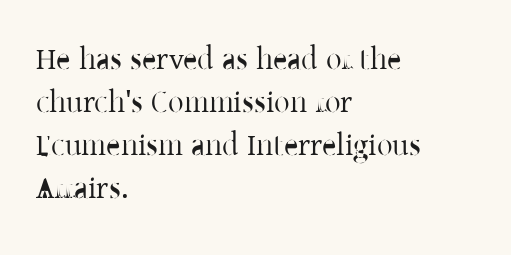
Q: Is the text bold? A: No.
Q: Is the text italic (slanted)? A: No, it is upright.
Q: Is the typeface a serif or a sans-serif typeface? A: Serif.
Q: Is the text underlined? A: No.
Q: How is the paragraph aligned? A: Left-aligned.
Q: Is the spacing between letters normal or unusually wide? A: Normal.
Q: Is the spacing between lines tight, normal or loose? A: Normal.
Q: Width (condensed, normal, or wide)? A: Normal.
Q: Stroke contrast? A: Low.
Q: x-height? A: Medium.
Q: Monospaced? A: No.
